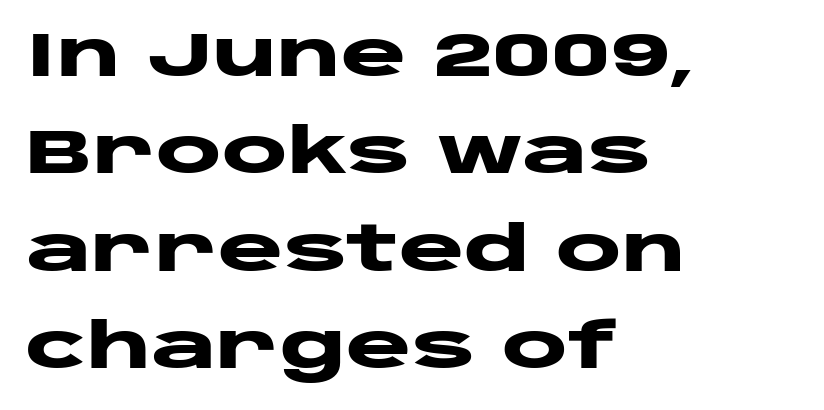
{"serif": "no", "italic": "no", "bold": "yes", "weight": "heavy", "width": "wide", "stroke_contrast": "low", "x_height": "large", "monospaced": "no", "underline": "no", "align": "left", "line_spacing": "normal", "line_spacing_ratio": 1.57, "letter_spacing": "normal", "letter_spacing_em": 0.0, "glyph_px": 62}
